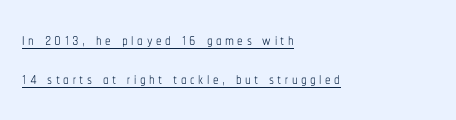
The image shows 22 px text type, upright; set left-aligned, line spacing 1.77x, underlined.
